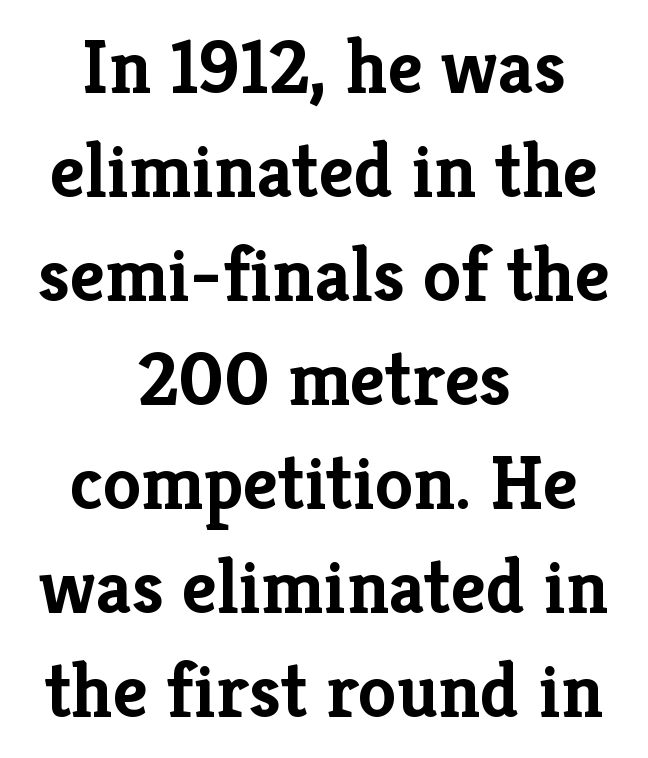
Q: Is the text bold? A: Yes.
Q: Is the text italic (slanted)? A: No, it is upright.
Q: Is the typeface a serif or a sans-serif typeface? A: Serif.
Q: Is the text underlined? A: No.
Q: How is the paragraph aligned? A: Centered.
Q: Is the spacing between letters normal or unusually wide? A: Normal.
Q: Is the spacing between lines tight, normal or loose? A: Normal.
Q: Width (condensed, normal, or wide)? A: Normal.
Q: Stroke contrast? A: Low.
Q: x-height? A: Medium.
Q: Monospaced? A: No.
